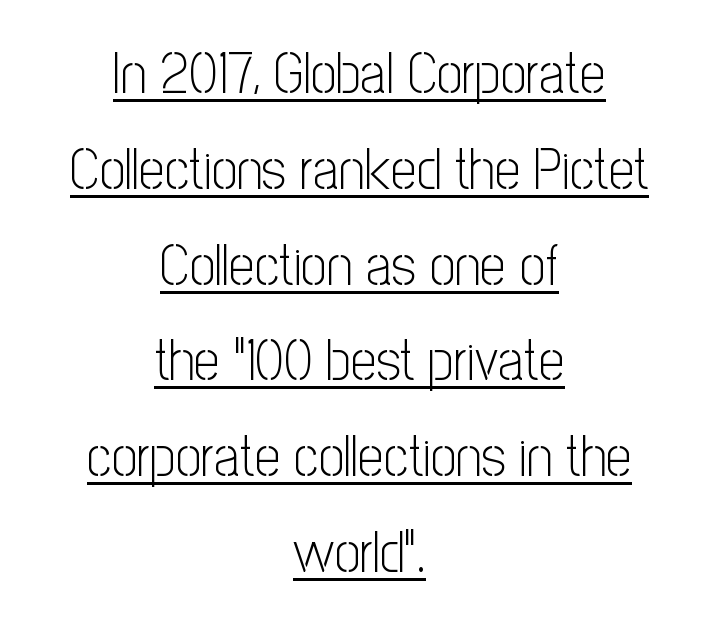
The image shows 57 px light, condensed sans-serif type, upright; set centered, normal line spacing (1.68x), normal letter spacing, underlined; low stroke contrast and a medium x-height.
